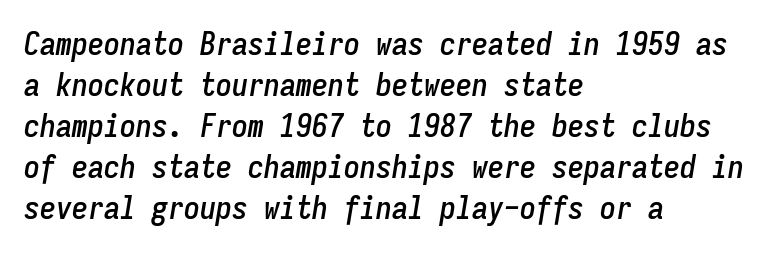
Each letter, wide or thin by design, is forced into the same width here. If you drew a ruler down the left edge, every line would touch it. Notice how descenders clear the ascenders below comfortably — that's standard leading. Quick note: underline off. Default kerning and tracking; the words read as compact shapes.
